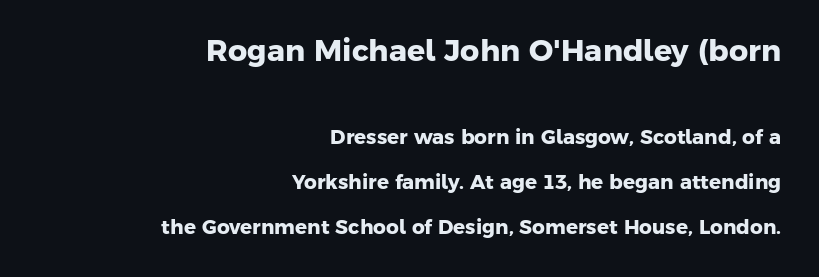
{"serif": "no", "bold": "yes", "weight": "heavy", "width": "normal", "stroke_contrast": "low", "x_height": "medium", "monospaced": "no", "underline": "no", "align": "right", "line_spacing": "loose", "line_spacing_ratio": 2.25, "letter_spacing": "normal", "letter_spacing_em": 0.0, "larger_block": "first", "size_ratio": 1.5, "glyph_px": 30}
